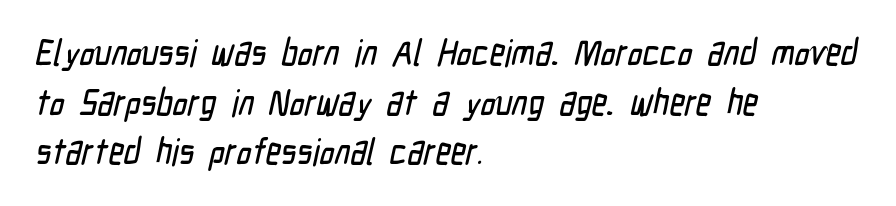
Does the copy run flush right? No — it runs flush left. Looks like regular typesetting: each glyph gets only the width it needs. These lines are composed in type without serifs. Short note: letters normally spaced.
